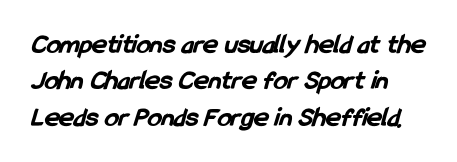
{"serif": "no", "bold": "yes", "weight": "bold", "width": "condensed", "stroke_contrast": "low", "x_height": "medium", "monospaced": "no", "underline": "no", "align": "left", "line_spacing": "normal", "line_spacing_ratio": 1.3, "letter_spacing": "normal", "letter_spacing_em": 0.0, "glyph_px": 28}
